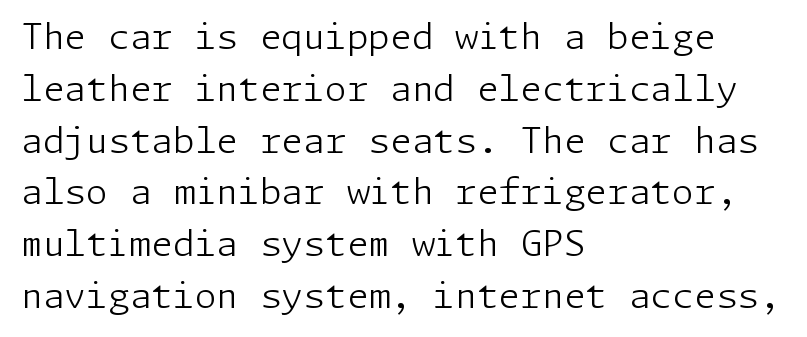
{"serif": "no", "italic": "no", "bold": "no", "weight": "light", "width": "normal", "stroke_contrast": "low", "x_height": "medium", "underline": "no", "align": "left", "line_spacing": "normal", "line_spacing_ratio": 1.48, "letter_spacing": "normal", "letter_spacing_em": 0.0, "glyph_px": 35}
